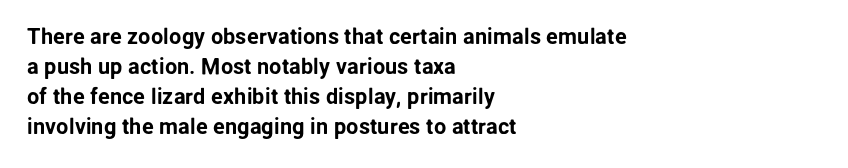
Q: Is the text italic (slanted)? A: No, it is upright.
Q: Is the text underlined? A: No.
Q: How is the paragraph aligned? A: Left-aligned.
Q: Is the spacing between letters normal or unusually wide? A: Normal.
Q: Is the spacing between lines tight, normal or loose? A: Normal.
